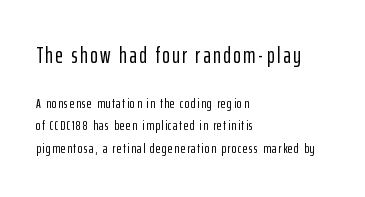
The foot of each line stays bare and open. Here the first block reads like a headline and the second like body copy. Leading matches the norm, producing a regular column. Which margin do the lines hug? The left one — the right edge is uneven. Characters remain perfectly vertical along every line.
